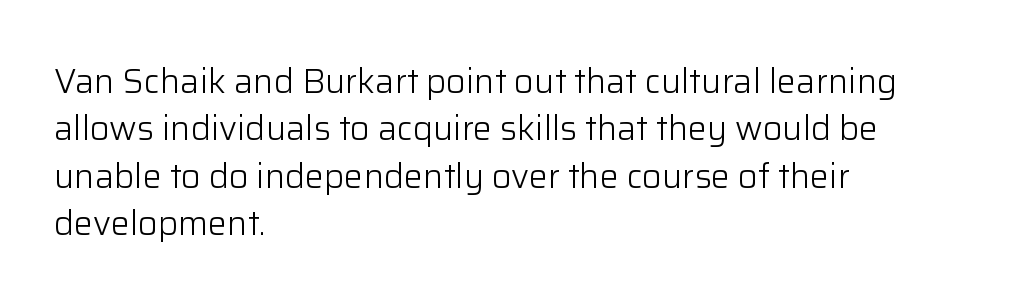
Is there much room between lines? A standard amount, neither cramped nor airy. Is the block centered? No — it sits flush against the left margin. The tracking reads as untouched default to a designer's eye. The type family on display is of the sans-serif kind. This is the regular roman posture of the typeface.
